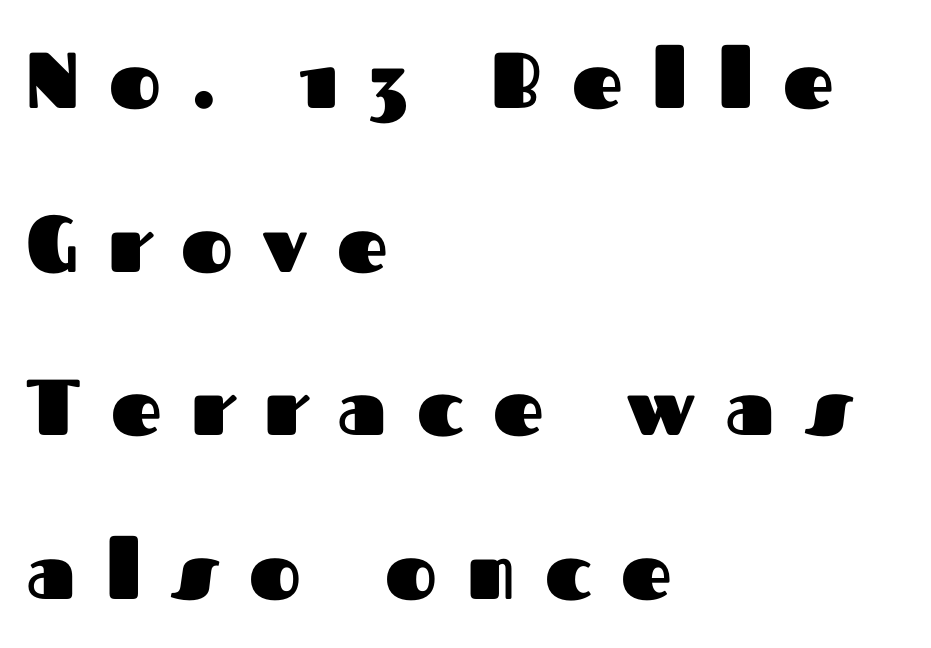
The setting favours the left margin, as ordinary paragraphs usually do. Substantial extra tracking has been applied to these lines. Check the space under the baseline: it is left empty. Serifs: no, the terminals of the letterforms are clean.
